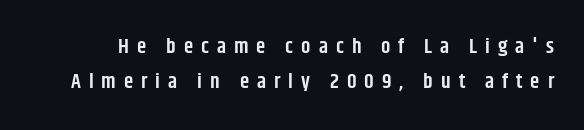
Q: Is the text bold? A: Semi-bold.
Q: Is the text italic (slanted)? A: No, it is upright.
Q: Is the text underlined? A: No.
Q: Is the spacing between letters normal or unusually wide? A: Unusually wide.
Q: Is the spacing between lines tight, normal or loose? A: Normal.
